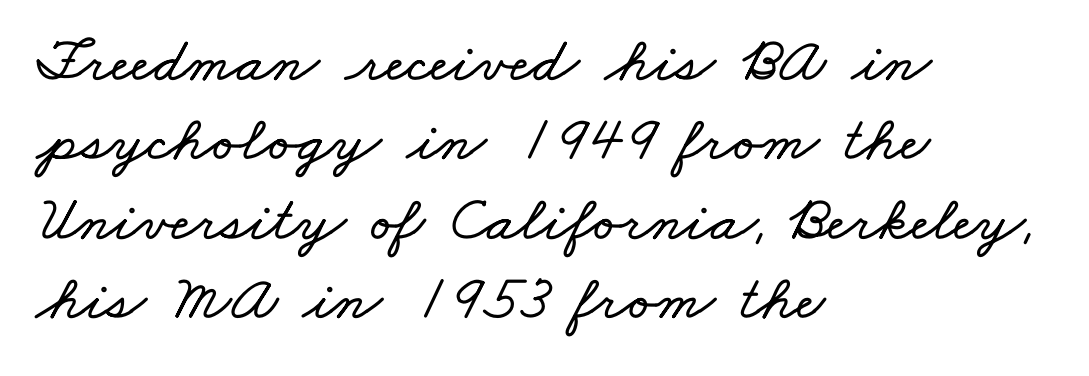
Plain, unruled lines of type. This sample has the flowing, uneven cadence of proportional lettering. Inter-character spacing is left at the font's built-in metrics. The rendering anchors every line to the left-hand side.
